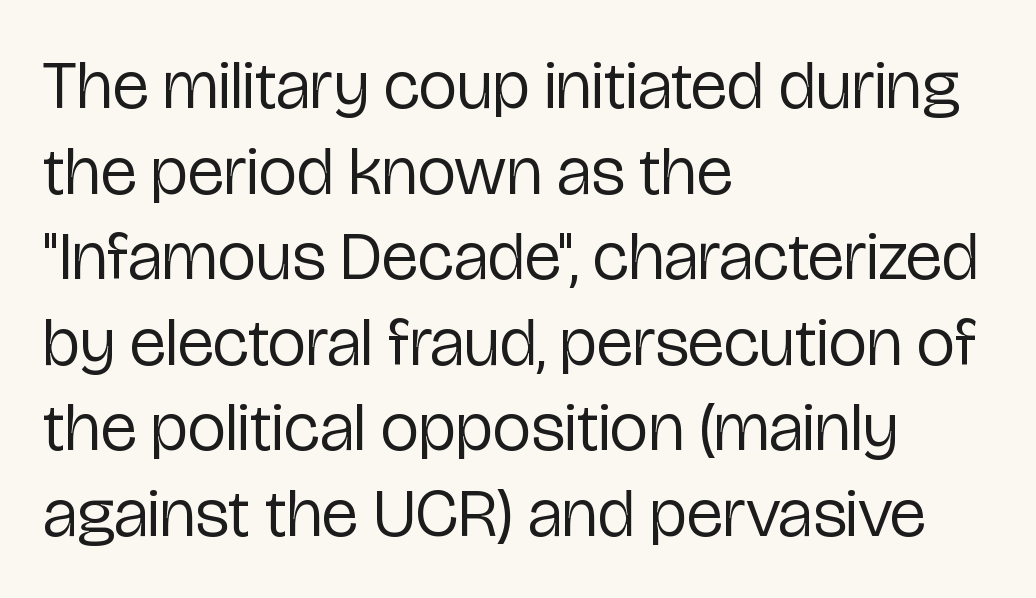
{"serif": "no", "italic": "no", "bold": "no", "weight": "regular", "width": "condensed", "stroke_contrast": "low", "x_height": "medium", "monospaced": "no", "underline": "no", "align": "left", "line_spacing_ratio": 1.24, "letter_spacing": "normal", "letter_spacing_em": 0.0, "glyph_px": 69}
